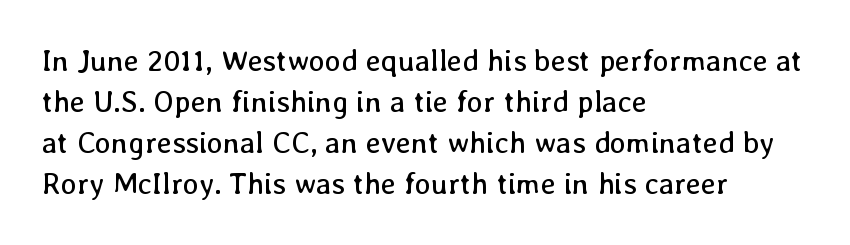
{"italic": "no", "bold": "no", "weight": "regular", "width": "normal", "stroke_contrast": "low", "x_height": "medium", "monospaced": "no", "underline": "no", "align": "left", "line_spacing": "normal", "line_spacing_ratio": 1.37, "letter_spacing": "normal", "letter_spacing_em": 0.0, "glyph_px": 30}
